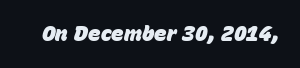
Q: Is the text bold? A: Yes.
Q: Is the text italic (slanted)? A: Yes, it leans right by about 15 degrees.
Q: Is the text underlined? A: No.
Q: Is the spacing between letters normal or unusually wide? A: Normal.
